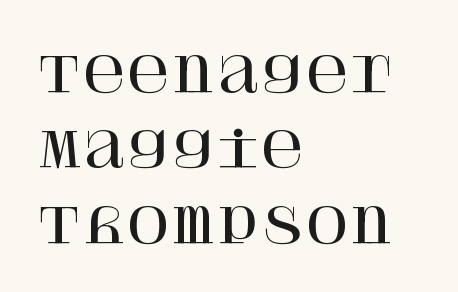
Q: Is the text italic (slanted)? A: No, it is upright.
Q: Is the typeface a serif or a sans-serif typeface? A: Serif.
Q: Is the text underlined? A: No.
Q: How is the paragraph aligned? A: Left-aligned.
Q: Is the spacing between letters normal or unusually wide? A: Normal.
Q: Is the spacing between lines tight, normal or loose? A: Normal.
Q: Width (condensed, normal, or wide)? A: Normal.
Q: Stroke contrast? A: High.
Q: x-height? A: Large.
